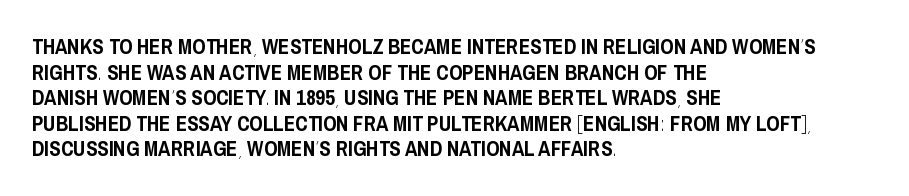
{"italic": "no", "underline": "no", "align": "left", "line_spacing_ratio": 1.22, "letter_spacing": "normal", "letter_spacing_em": 0.0, "glyph_px": 21}
